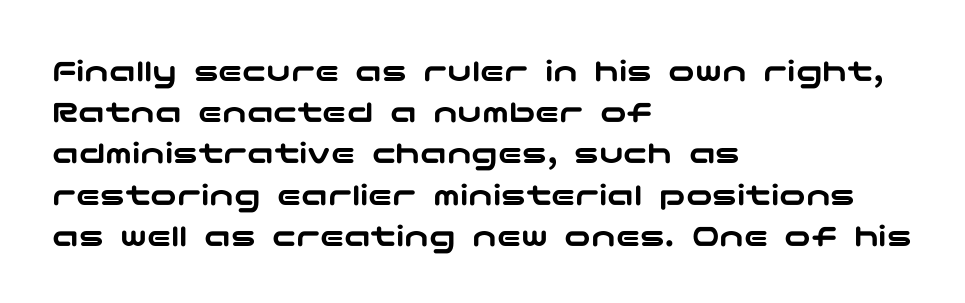
Vertical strokes here are truly vertical. The rendering shows plain stroke endings on the letterforms — a sans-serif design. A bare baseline throughout the passage. This block has exactly the height ordinary leading produces. Where is the straight margin? On the left.
